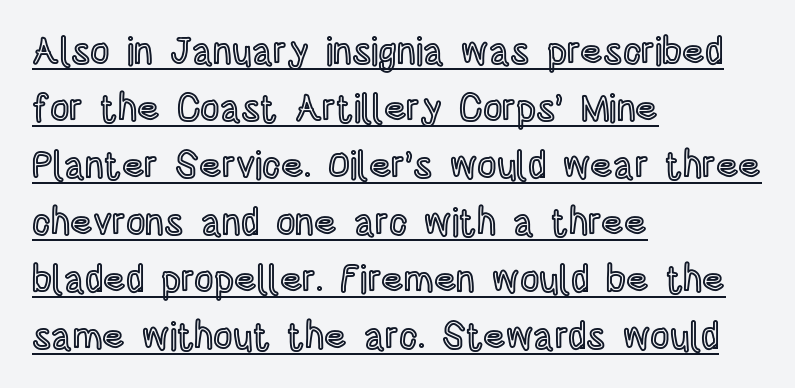
Q: Is the text italic (slanted)? A: No, it is upright.
Q: Is the text underlined? A: Yes.
Q: How is the paragraph aligned? A: Left-aligned.
Q: Is the spacing between letters normal or unusually wide? A: Normal.
Q: Is the spacing between lines tight, normal or loose? A: Normal.
Q: Width (condensed, normal, or wide)? A: Condensed.
Q: x-height? A: Large.
Q: Monospaced? A: No.
